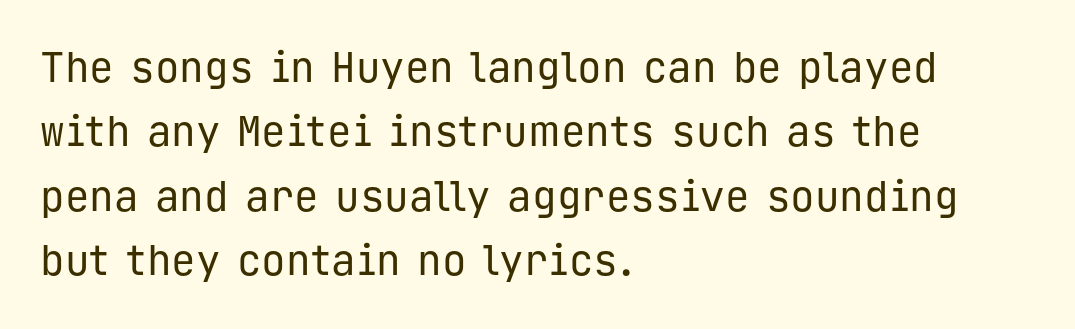
The image shows 41 px regular-weight sans-serif type, upright, monospaced; set left-aligned, normal line spacing (1.57x), normal letter spacing, not underlined; low stroke contrast and a medium x-height.
